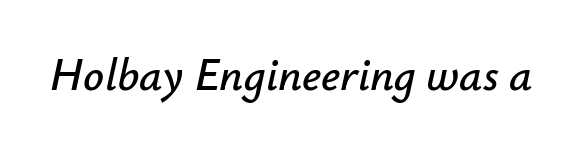
Emphasis-style slanted type is in use. Rule under the text: the space is simply empty. Glyph-to-glyph distance matches everyday printed text. A typesetter would call this proportional, since set widths differ per character.
